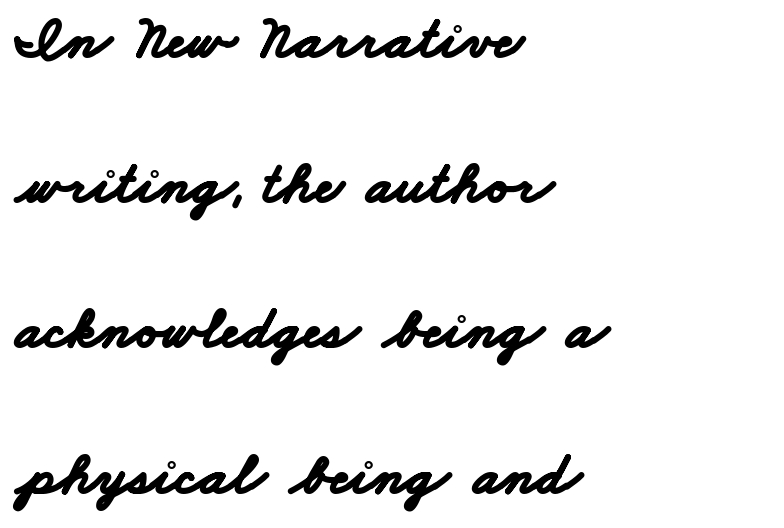
The specimen omits any rule beneath the text block's lines. All the whitespace from short lines collects on the right. The glyphs have the mass of a bold cut. Successive baselines arrive slowly, with a big drop between each. Character widths vary here, with narrow letters taking less room than wide ones. Are there feet on the stems? There aren't — it's a sans.
